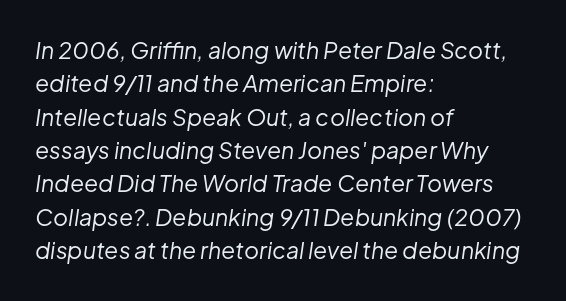
The rendering applies a slant to the glyphs. Letters have the restrained weight of plain body copy at most. Each row of text sits above clean, open space. The face used here is rendered with its standard letterfit. These lines are set flush left with a ragged right edge. Leading matches the norm, producing a regular column.
